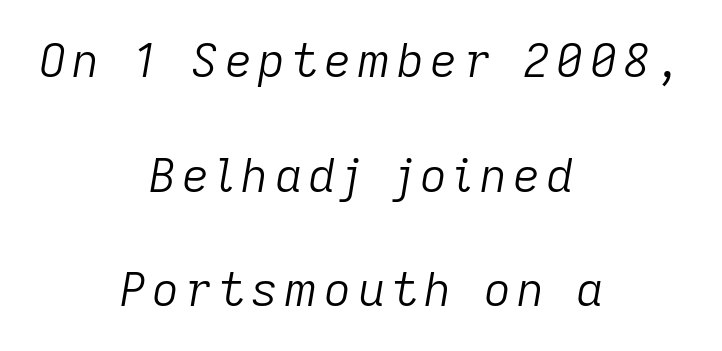
Q: Is the text bold? A: No.
Q: Is the text italic (slanted)? A: Yes, it leans right by about 9 degrees.
Q: Is the text underlined? A: No.
Q: How is the paragraph aligned? A: Centered.
Q: Is the spacing between lines tight, normal or loose? A: Loose.
Q: Width (condensed, normal, or wide)? A: Normal.
Q: Stroke contrast? A: Low.
Q: x-height? A: Medium.
Q: Monospaced? A: No.
